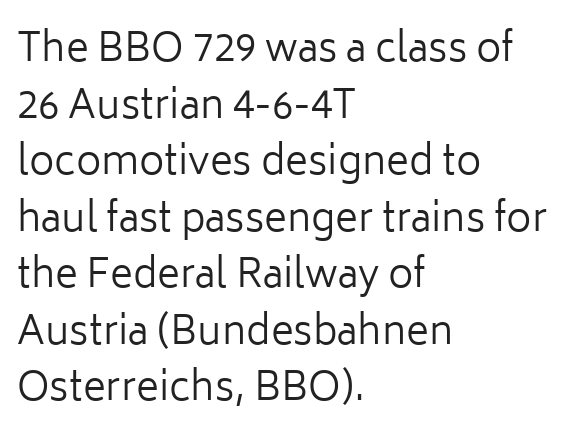
The image shows 39 px regular-weight sans-serif type, upright; set left-aligned, normal line spacing (1.45x), normal letter spacing, not underlined; low stroke contrast and a medium x-height.
